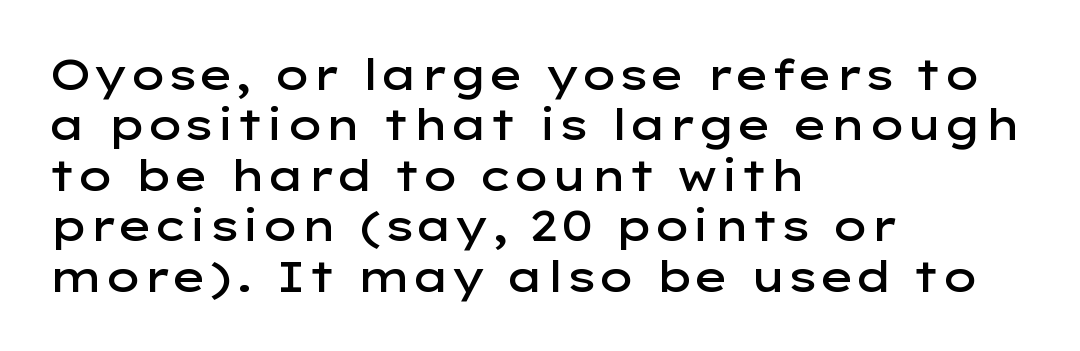
The image shows 42 px semibold, wide sans-serif type, upright; set left-aligned, line spacing 1.2x, normal letter spacing, not underlined; low stroke contrast and a medium x-height.
